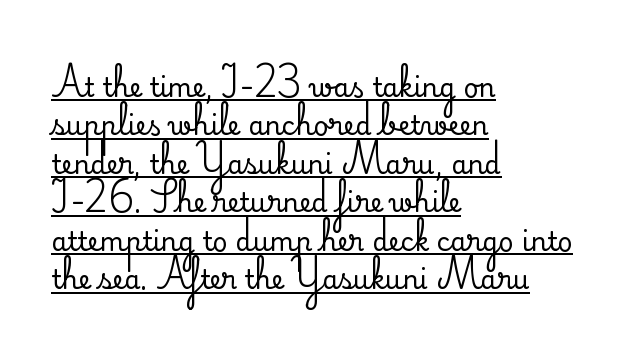
Here the glyphs are tracked normally, forming tight word shapes. Line beginnings align vertically; line endings do not. Do the letters lean? They stand straight. These lines sit exactly where default settings would place them. You can see a thin bar hugging the bottom of the glyphs.
